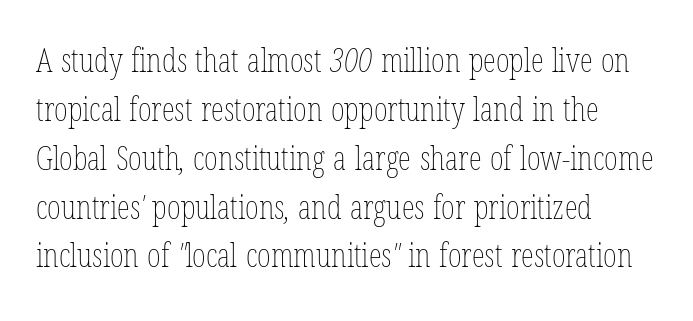
{"bold": "no", "weight": "thin", "width": "condensed", "stroke_contrast": "low", "x_height": "medium", "monospaced": "no", "underline": "no", "align": "left", "line_spacing": "normal", "line_spacing_ratio": 1.48, "letter_spacing": "normal", "letter_spacing_em": 0.0, "glyph_px": 33}
